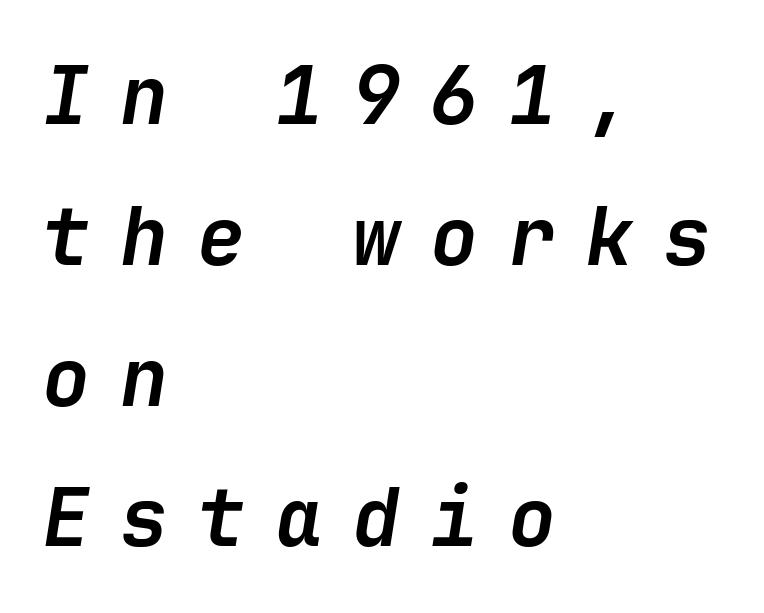
Q: Is the text bold? A: Yes.
Q: Is the text italic (slanted)? A: Yes, it leans right by about 9 degrees.
Q: Is the text underlined? A: No.
Q: How is the paragraph aligned? A: Left-aligned.
Q: Is the spacing between letters normal or unusually wide? A: Unusually wide.
Q: Width (condensed, normal, or wide)? A: Normal.
Q: Stroke contrast? A: Low.
Q: x-height? A: Medium.
